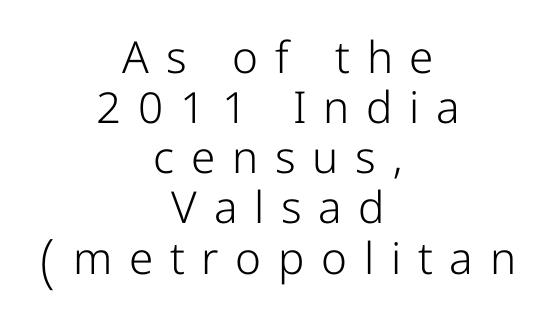
Q: Is the text bold? A: No.
Q: Is the text italic (slanted)? A: No, it is upright.
Q: Is the typeface a serif or a sans-serif typeface? A: Sans-serif.
Q: Is the text underlined? A: No.
Q: How is the paragraph aligned? A: Centered.
Q: Is the spacing between letters normal or unusually wide? A: Unusually wide.
Q: Is the spacing between lines tight, normal or loose? A: Tight.
Q: Width (condensed, normal, or wide)? A: Normal.
Q: Stroke contrast? A: Low.
Q: x-height? A: Medium.
Q: Monospaced? A: No.
